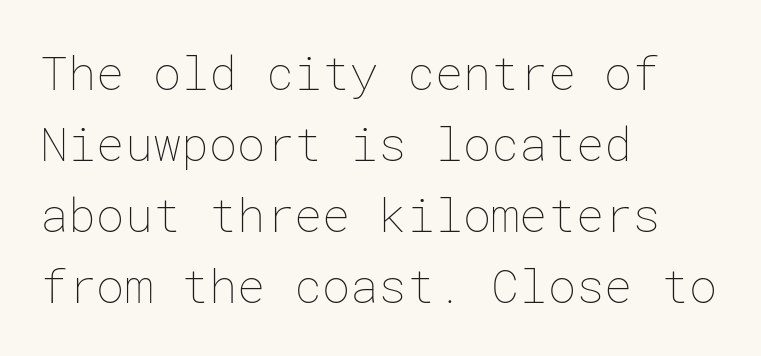
The image shows 47 px thin type, upright; set left-aligned, normal line spacing (1.51x), normal letter spacing, not underlined; low stroke contrast and a medium x-height.
